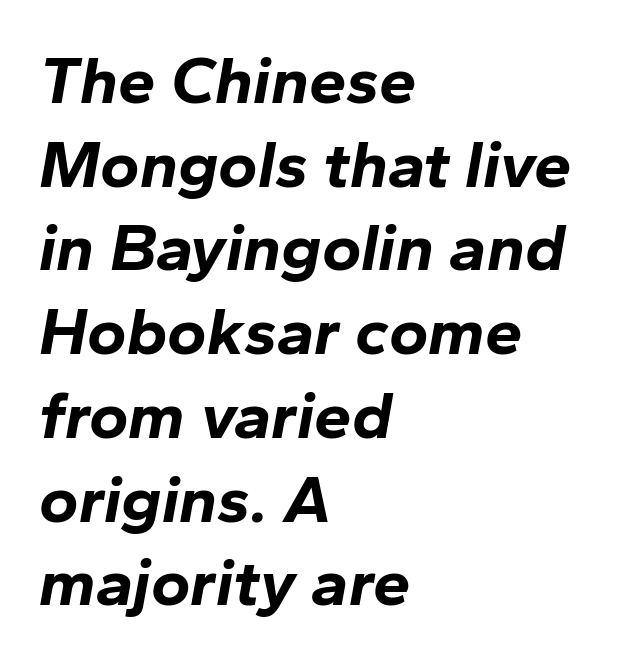
{"italic": "yes", "lean": "right", "slant_degrees": 10, "bold": "yes", "weight": "bold", "width": "normal", "stroke_contrast": "low", "x_height": "medium", "monospaced": "no", "underline": "no", "align": "left", "line_spacing": "normal", "line_spacing_ratio": 1.25, "letter_spacing": "normal", "letter_spacing_em": 0.0, "glyph_px": 67}
